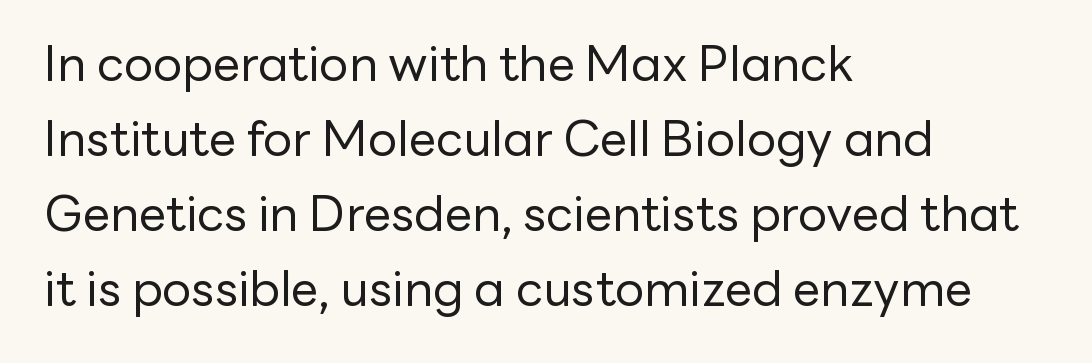
The image shows 49 px regular-weight sans-serif type, upright; set left-aligned, normal line spacing (1.53x), normal letter spacing, not underlined; low stroke contrast and a medium x-height.
